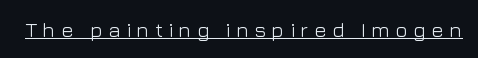
Caption: lettering with a line underneath. Honestly, the letter spacing is so wide it's the main thing you notice. When letters stand straight like this, we call the style roman or upright. Heft: none added — not bold.
